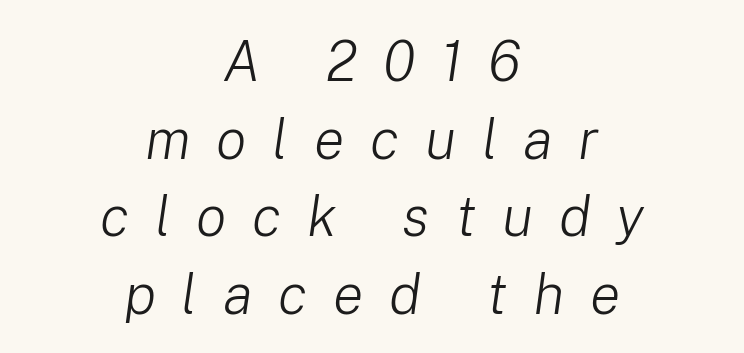
The letterforms sit at book weight or below. Each letter keeps its own natural width here, so spacing adapts to shape. Quick note: interline space is typical. Which margin do the lines hug? Neither — every line sits in the middle. Each word looks stretched out because of the extra space between its letters. Tall strokes in this sample are angled rather than plumb.
